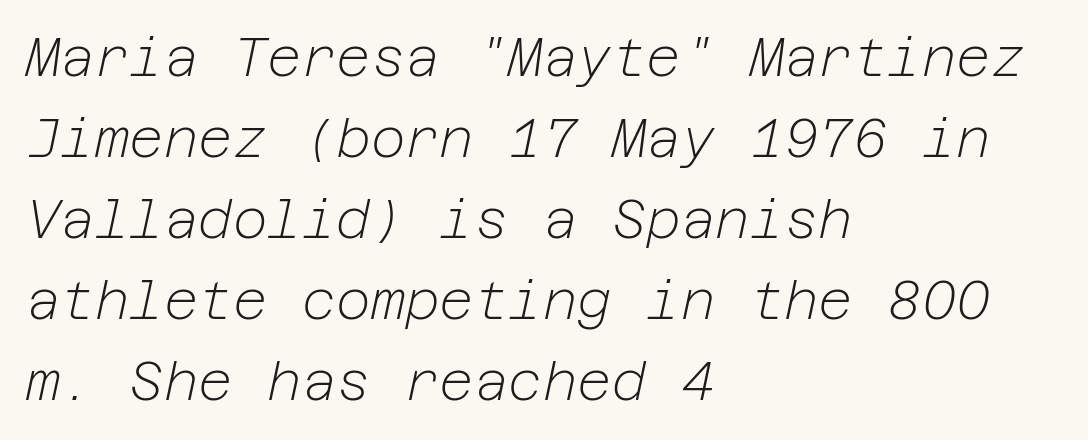
{"italic": "yes", "lean": "right", "slant_degrees": 12, "bold": "no", "weight": "light", "width": "normal", "stroke_contrast": "low", "x_height": "medium", "underline": "no", "align": "left", "line_spacing": "normal", "line_spacing_ratio": 1.53, "letter_spacing": "normal", "letter_spacing_em": 0.0, "glyph_px": 53}
